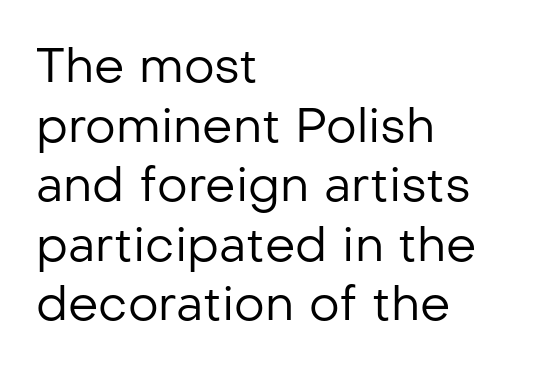
Does extra space separate the letters? No, they use regular spacing. Serif or sans? Sans — the stroke terminals are bare. The rendering uses natural spacing where letterforms have individual widths. The string is rendered with underlining switched off. Stems and bowls with no extra thickness — not bold.
